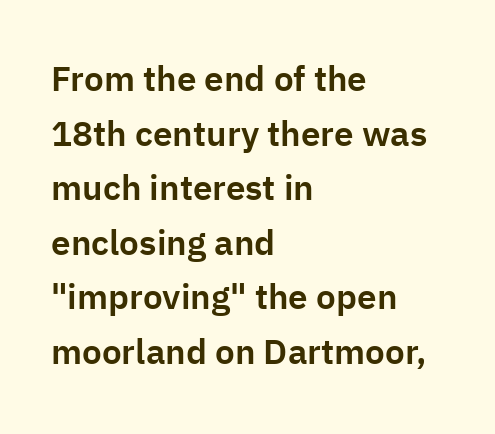
The image shows 35 px sans-serif type, upright; set left-aligned, normal line spacing (1.56x), normal letter spacing, not underlined; low stroke contrast and a medium x-height.
